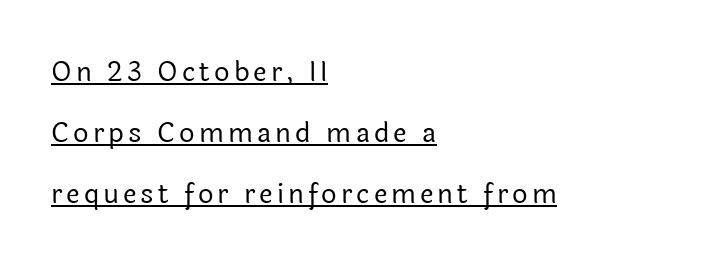
The image shows 27 px text type, upright; set left-aligned, loose line spacing (2.26x), underlined.
